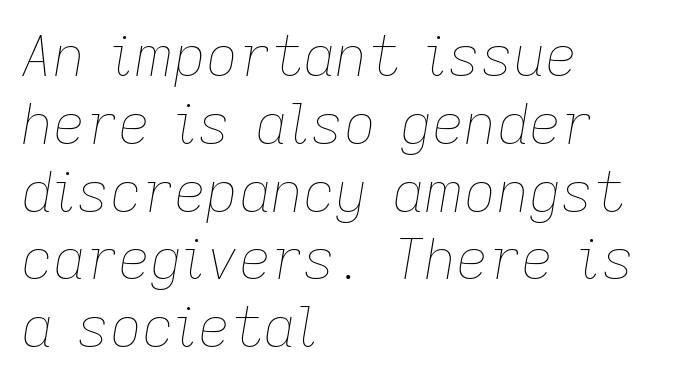
Q: Is the text bold? A: No.
Q: Is the text italic (slanted)? A: Yes, it leans right by about 9 degrees.
Q: Is the text underlined? A: No.
Q: How is the paragraph aligned? A: Left-aligned.
Q: Is the spacing between letters normal or unusually wide? A: Normal.
Q: Width (condensed, normal, or wide)? A: Normal.
Q: Stroke contrast? A: Low.
Q: x-height? A: Medium.
Q: Monospaced? A: No.
